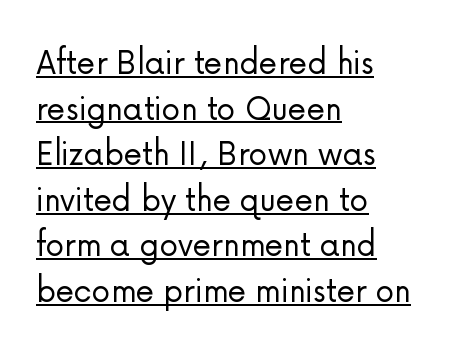
Q: Is the text bold? A: No.
Q: Is the text italic (slanted)? A: No, it is upright.
Q: Is the typeface a serif or a sans-serif typeface? A: Sans-serif.
Q: Is the text underlined? A: Yes.
Q: How is the paragraph aligned? A: Left-aligned.
Q: Is the spacing between letters normal or unusually wide? A: Normal.
Q: Width (condensed, normal, or wide)? A: Normal.
Q: Stroke contrast? A: Low.
Q: x-height? A: Medium.
Q: Monospaced? A: No.
